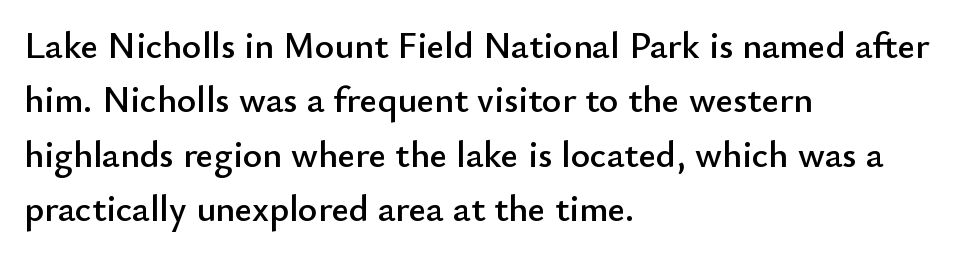
The foot of each line stays bare and open. The lines are quadded left. Notice how the stems are strictly vertical — no italics here. Vertically, the passage feels balanced, rows spaced as you'd expect. Spacing verdict: proportional, widths tailored to each character. Nothing sits at the stroke ends, so this counts as sans-serif.
